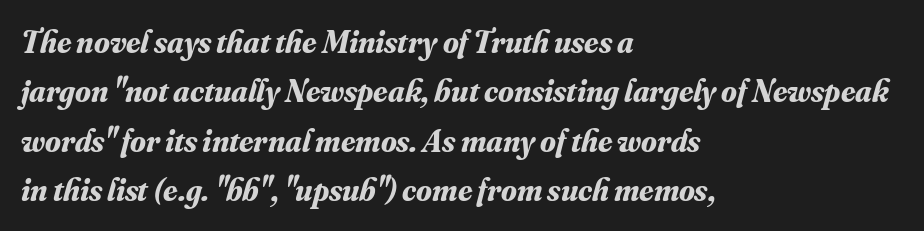
The passage shown leans; its letterforms are oblique. The letters advance in unequal steps, a hallmark of proportional type. If you measured baseline to baseline, you'd find a middling distance. The paragraph shown leans on its left margin.
